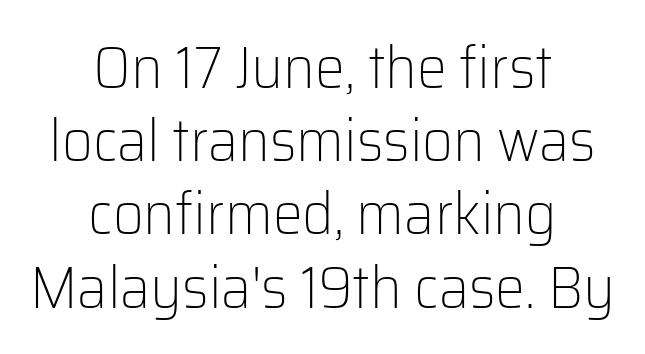
{"serif": "no", "italic": "no", "bold": "no", "weight": "light", "width": "normal", "stroke_contrast": "low", "x_height": "medium", "monospaced": "no", "underline": "no", "align": "center", "line_spacing_ratio": 1.22, "letter_spacing": "normal", "letter_spacing_em": 0.0, "glyph_px": 60}
